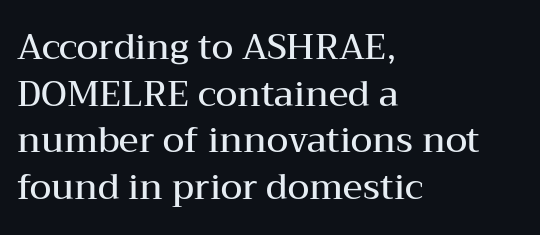
The image shows 35 px semibold, wide serif type, upright; set left-aligned, normal line spacing (1.33x), normal letter spacing, not underlined; medium stroke contrast and a medium x-height.
